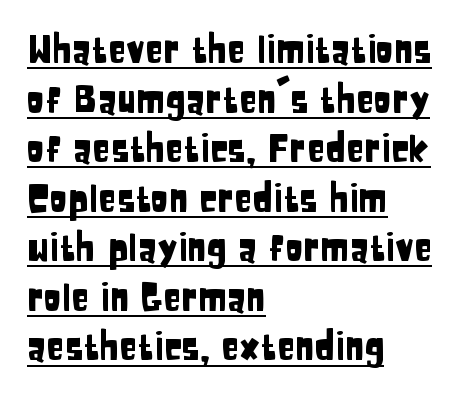
The face used here is proportionally spaced, like ordinary book or web type. To sum up the face: it is a sans, with no serifs. Quick note: not italic, upright. Horizontal alignment here is leftward, the default for most running prose. Students, note that the glyphs here touch the page at normal intervals.
